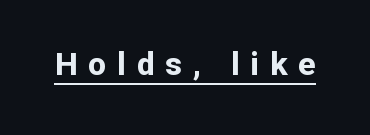
{"serif": "no", "italic": "no", "bold": "yes", "weight": "bold", "width": "normal", "stroke_contrast": "low", "x_height": "medium", "monospaced": "no", "underline": "yes", "letter_spacing": "wide", "letter_spacing_em": 0.34, "glyph_px": 32}
